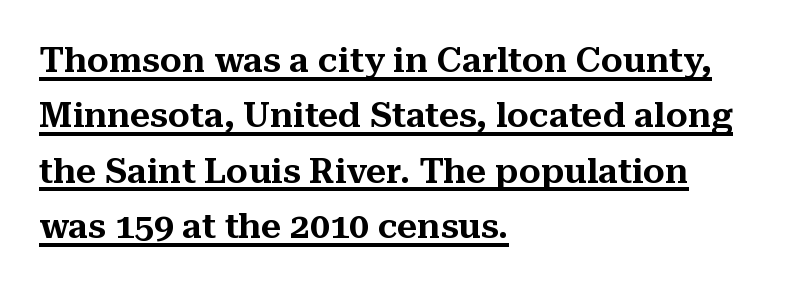
Q: Is the text italic (slanted)? A: No, it is upright.
Q: Is the typeface a serif or a sans-serif typeface? A: Serif.
Q: Is the text underlined? A: Yes.
Q: How is the paragraph aligned? A: Left-aligned.
Q: Is the spacing between letters normal or unusually wide? A: Normal.
Q: Is the spacing between lines tight, normal or loose? A: Normal.
Q: Width (condensed, normal, or wide)? A: Normal.
Q: Stroke contrast? A: Medium.
Q: x-height? A: Medium.
Q: Monospaced? A: No.
